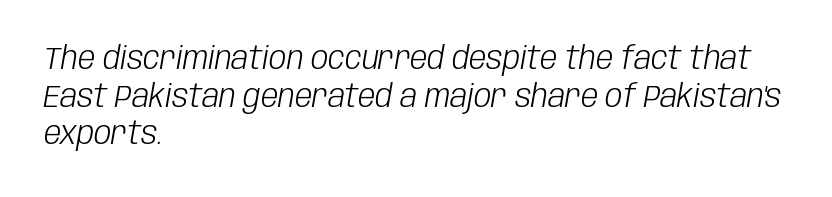
Q: Is the text bold? A: No.
Q: Is the text italic (slanted)? A: Yes, it leans right by about 10 degrees.
Q: Is the text underlined? A: No.
Q: How is the paragraph aligned? A: Left-aligned.
Q: Is the spacing between letters normal or unusually wide? A: Normal.
Q: Width (condensed, normal, or wide)? A: Condensed.
Q: Stroke contrast? A: Low.
Q: x-height? A: Large.
Q: Monospaced? A: No.
